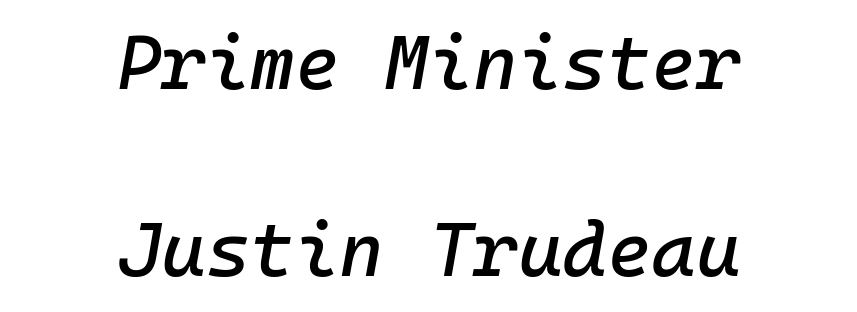
Think of a typewriter: that constant character pitch is what you see here. No word sits above an underline. The lines are quadded center. Vertically, the passage feels expansive, rows floating well apart.
